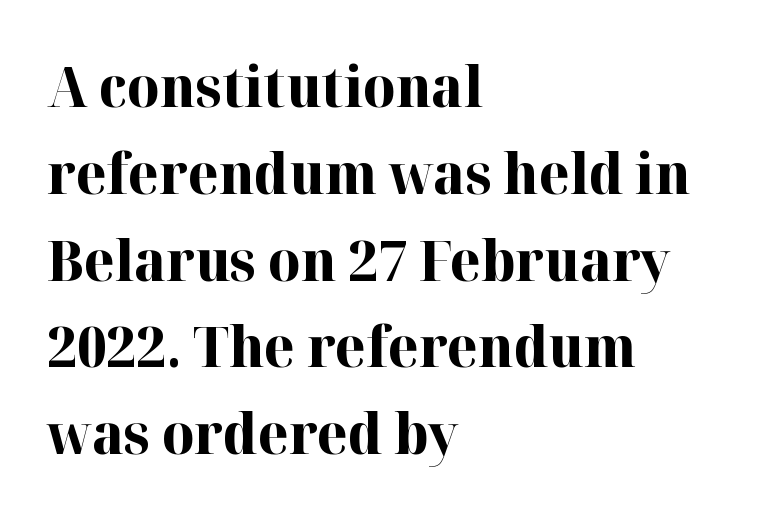
{"serif": "yes", "italic": "no", "bold": "yes", "weight": "bold", "width": "normal", "stroke_contrast": "high", "x_height": "medium", "monospaced": "no", "underline": "no", "align": "left", "line_spacing": "normal", "line_spacing_ratio": 1.55, "letter_spacing": "normal", "letter_spacing_em": 0.0, "glyph_px": 56}
